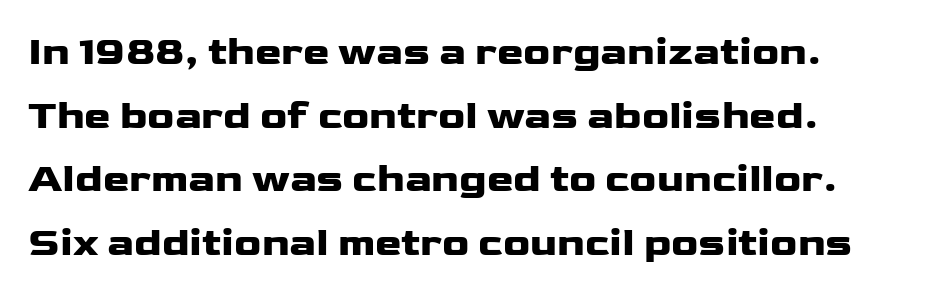
{"serif": "no", "italic": "no", "bold": "yes", "weight": "heavy", "width": "wide", "stroke_contrast": "low", "x_height": "medium", "monospaced": "no", "underline": "no", "line_spacing": "normal", "line_spacing_ratio": 1.59, "letter_spacing": "normal", "letter_spacing_em": 0.0, "glyph_px": 40}
